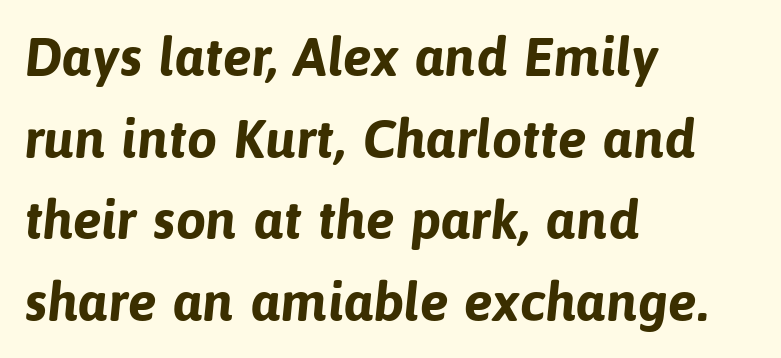
The image shows 54 px bold sans-serif type; set left-aligned, normal line spacing (1.51x), normal letter spacing, not underlined; low stroke contrast and a medium x-height.
